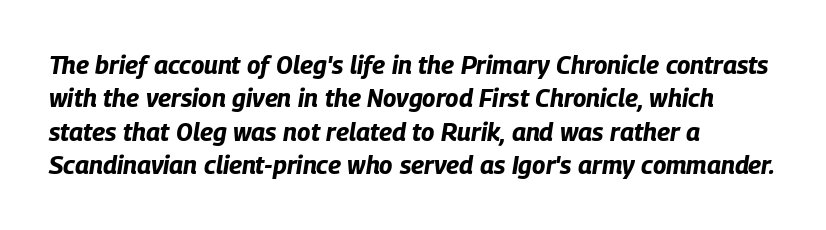
A typesetter would call this zero additional tracking. This is oblique type, the kind used for emphasis or titles. Each new line begins a customary step beneath the previous one. Descender tails drop into unmarked territory.
